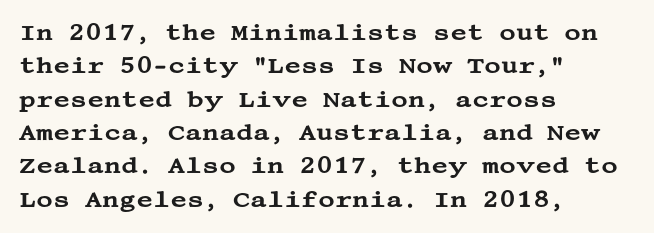
{"italic": "no", "underline": "no", "align": "left", "line_spacing": "normal", "line_spacing_ratio": 1.45, "letter_spacing": "normal", "letter_spacing_em": 0.0, "glyph_px": 23}
